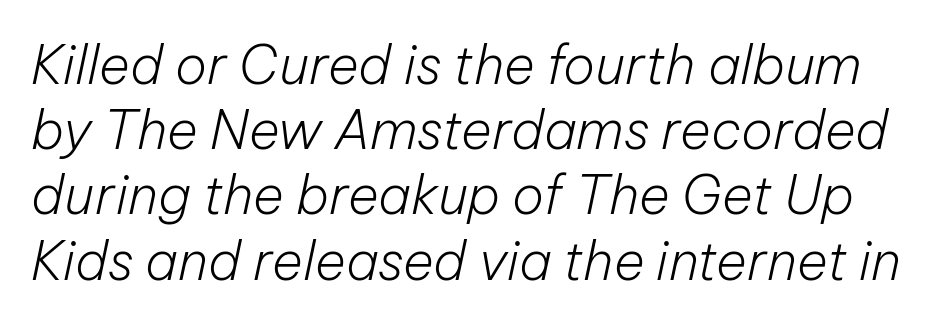
Q: Is the text bold? A: No.
Q: Is the text italic (slanted)? A: Yes, it leans right by about 12 degrees.
Q: Is the text underlined? A: No.
Q: Is the spacing between letters normal or unusually wide? A: Normal.
Q: Width (condensed, normal, or wide)? A: Normal.
Q: Stroke contrast? A: Low.
Q: x-height? A: Medium.
Q: Monospaced? A: No.
